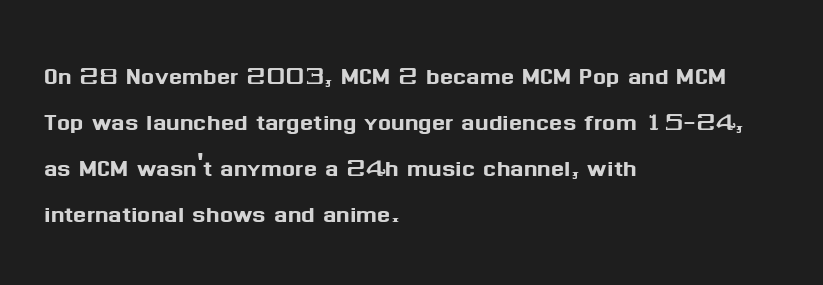
The image shows 31 px sans-serif type, upright; set left-aligned, normal line spacing (1.48x), normal letter spacing, not underlined; medium stroke contrast and a medium x-height.
